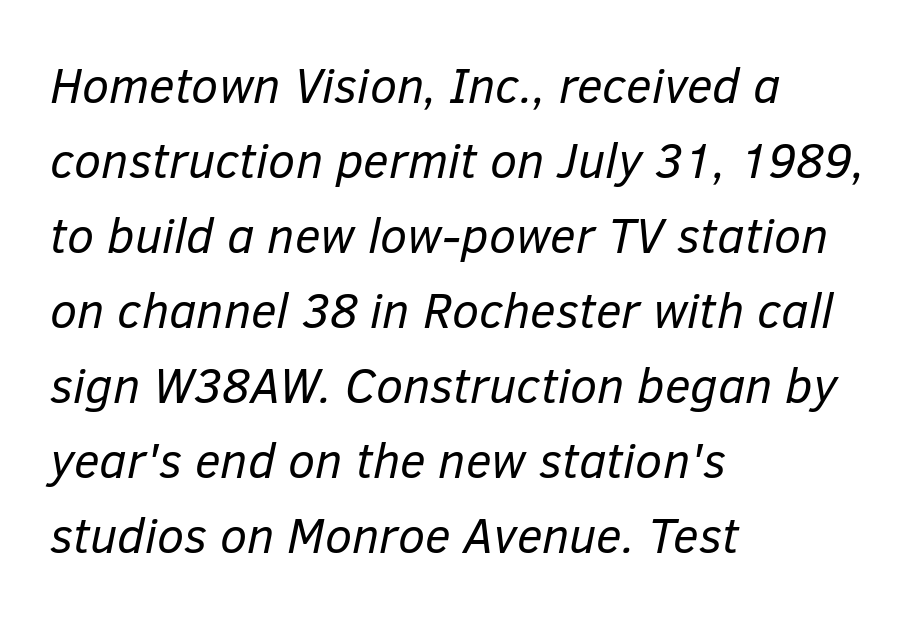
Any mark beneath the type? The region is blank. Horizontally, the lines are justified to the leading edge only. The tracking reads as untouched default to a designer's eye. The rendering uses natural spacing where letterforms have individual widths.
